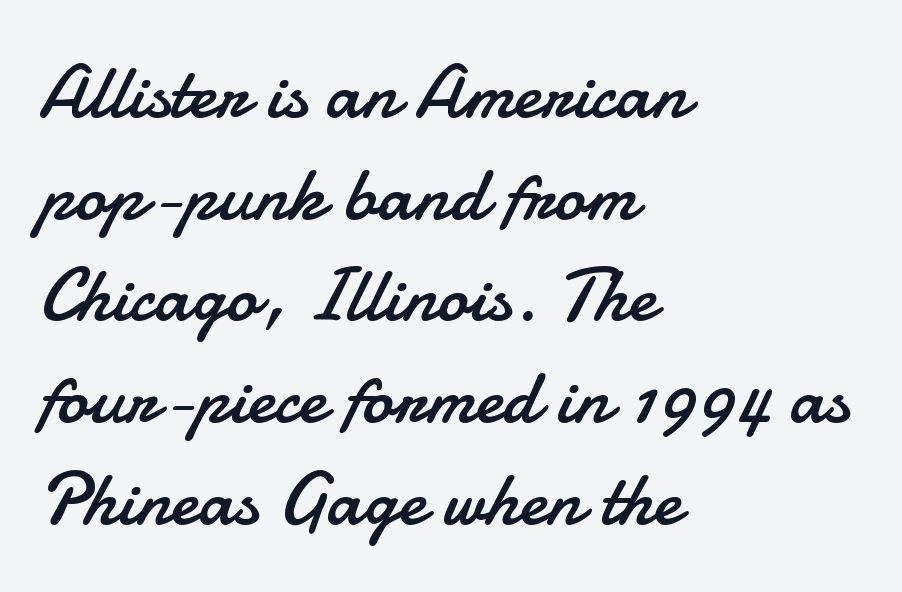
{"serif": "no", "bold": "no", "weight": "regular", "width": "normal", "stroke_contrast": "low", "x_height": "small", "monospaced": "no", "underline": "no", "align": "left", "line_spacing": "normal", "line_spacing_ratio": 1.32, "letter_spacing": "normal", "letter_spacing_em": 0.0, "glyph_px": 77}
